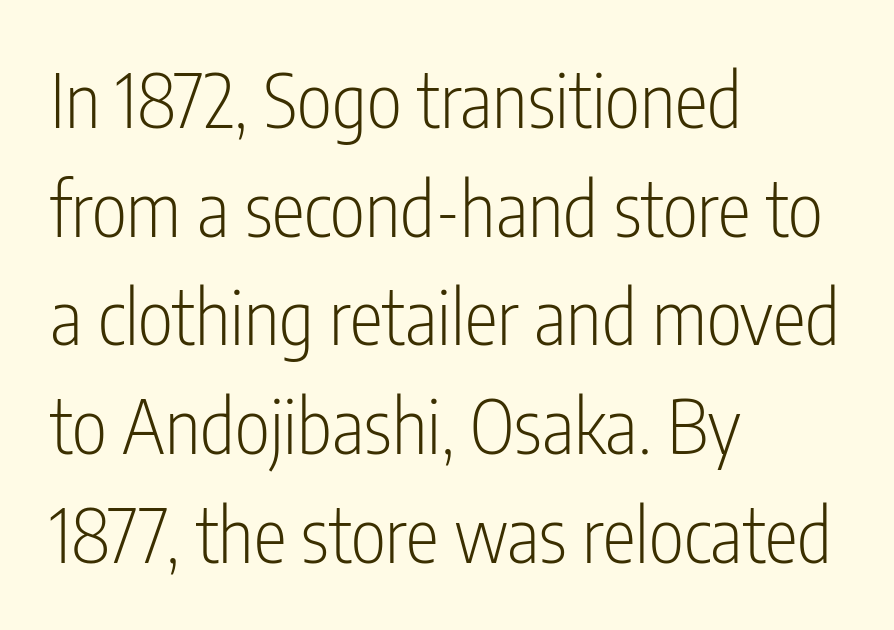
The image shows 75 px light, condensed sans-serif type, upright; set left-aligned, normal line spacing (1.45x), normal letter spacing, not underlined; low stroke contrast and a medium x-height.
